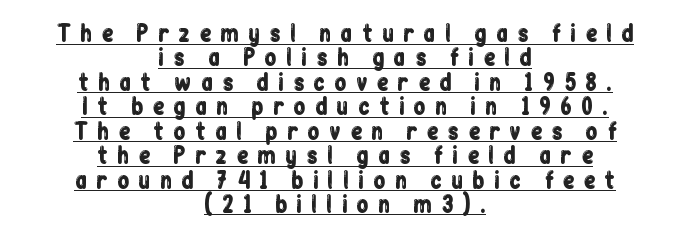
Q: Is the text italic (slanted)? A: No, it is upright.
Q: Is the text underlined? A: Yes.
Q: How is the paragraph aligned? A: Centered.
Q: Is the spacing between letters normal or unusually wide? A: Unusually wide.
Q: Is the spacing between lines tight, normal or loose? A: Tight.
